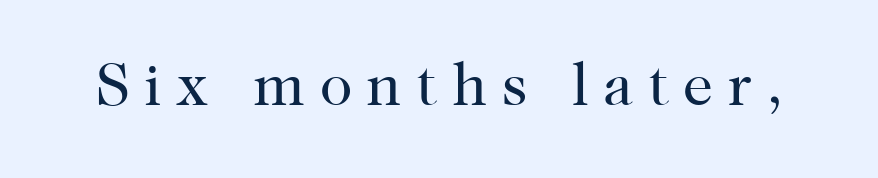
A typesetter would call this heavily tracked-out type. The passage shown is typed in a proportional face where columns would drift. Are there feet on the stems? There are — it's a serif. Ink coverage per letter is moderate at most. Posture: vertical. This rendering features lettering with no underline.
